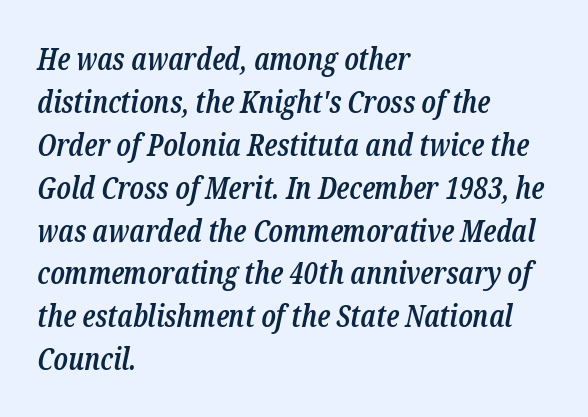
Q: Is the text bold? A: Semi-bold.
Q: Is the text italic (slanted)? A: Yes, it leans right by about 12 degrees.
Q: Is the typeface a serif or a sans-serif typeface? A: Serif.
Q: Is the text underlined? A: No.
Q: How is the paragraph aligned? A: Left-aligned.
Q: Is the spacing between letters normal or unusually wide? A: Normal.
Q: Is the spacing between lines tight, normal or loose? A: Normal.
Q: Width (condensed, normal, or wide)? A: Condensed.
Q: Stroke contrast? A: Low.
Q: x-height? A: Medium.
Q: Monospaced? A: No.
